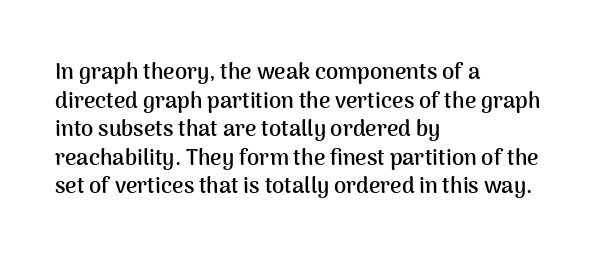
Q: Is the text bold? A: Yes.
Q: Is the text italic (slanted)? A: No, it is upright.
Q: Is the text underlined? A: No.
Q: How is the paragraph aligned? A: Left-aligned.
Q: Is the spacing between letters normal or unusually wide? A: Normal.
Q: Is the spacing between lines tight, normal or loose? A: Normal.
